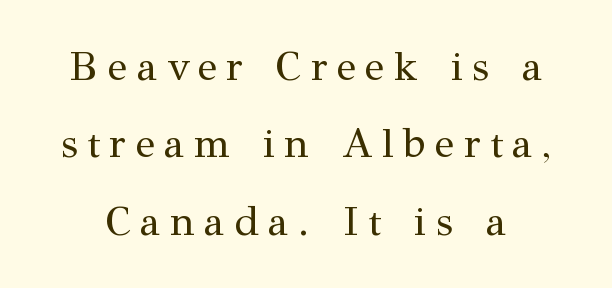
{"serif": "yes", "italic": "no", "bold": "no", "weight": "regular", "width": "normal", "stroke_contrast": "medium", "x_height": "medium", "monospaced": "no", "underline": "no", "line_spacing_ratio": 1.89, "letter_spacing": "wide", "letter_spacing_em": 0.23, "glyph_px": 41}
